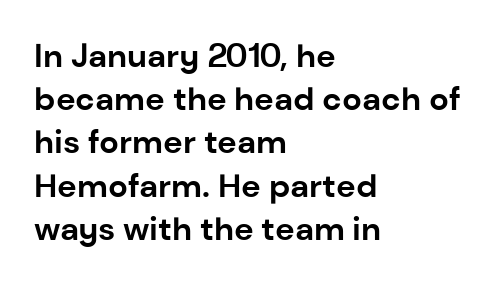
Q: Is the text bold? A: Yes.
Q: Is the text italic (slanted)? A: No, it is upright.
Q: Is the typeface a serif or a sans-serif typeface? A: Sans-serif.
Q: Is the text underlined? A: No.
Q: How is the paragraph aligned? A: Left-aligned.
Q: Is the spacing between letters normal or unusually wide? A: Normal.
Q: Is the spacing between lines tight, normal or loose? A: Normal.
Q: Width (condensed, normal, or wide)? A: Normal.
Q: Stroke contrast? A: Low.
Q: x-height? A: Medium.
Q: Monospaced? A: No.
